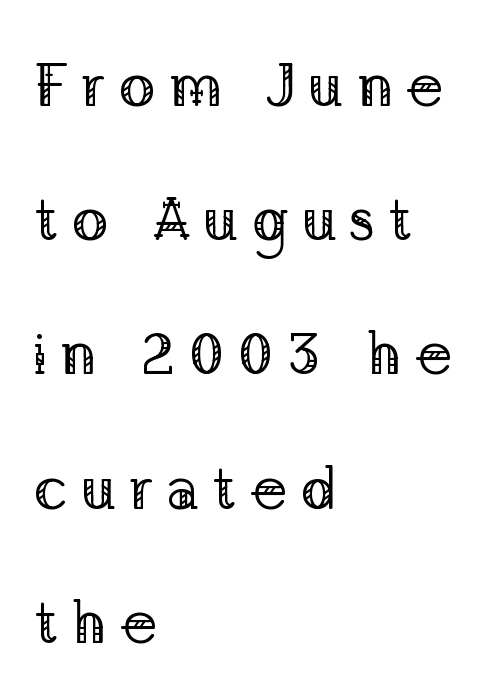
{"serif": "yes", "italic": "no", "bold": "no", "weight": "regular", "width": "normal", "stroke_contrast": "low", "x_height": "medium", "monospaced": "no", "underline": "no", "align": "left", "line_spacing": "loose", "line_spacing_ratio": 2.2, "letter_spacing": "wide", "letter_spacing_em": 0.2, "glyph_px": 61}
